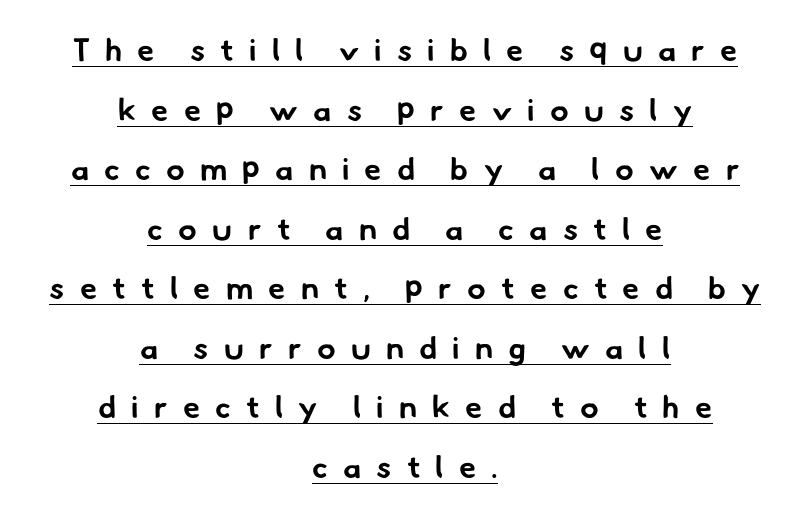
{"serif": "no", "bold": "yes", "weight": "bold", "width": "normal", "stroke_contrast": "low", "x_height": "small", "monospaced": "no", "underline": "yes", "align": "center", "line_spacing": "loose", "line_spacing_ratio": 1.92, "letter_spacing": "wide", "letter_spacing_em": 0.49, "glyph_px": 31}
